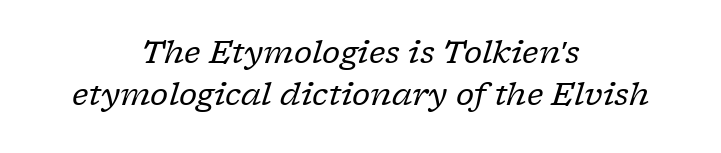
One glance says typical: line gaps are just what's usual. Each stroke keeps to a modest, everyday thickness or less. Glance below the letters and you will spot only blank space. Spacing verdict: proportional, widths tailored to each character.
